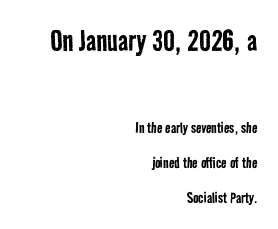
Standard letterfit; no display-style spreading of the glyphs. Size hierarchy here favors the leading block over the trailing one. The rendering uses natural spacing where letterforms have individual widths. The designer went with a sans here, leaving each stem footless. Does the leading feel generous? Absolutely, it's lavish. Horizontal alignment here is rightward, an uncommon choice for prose.
